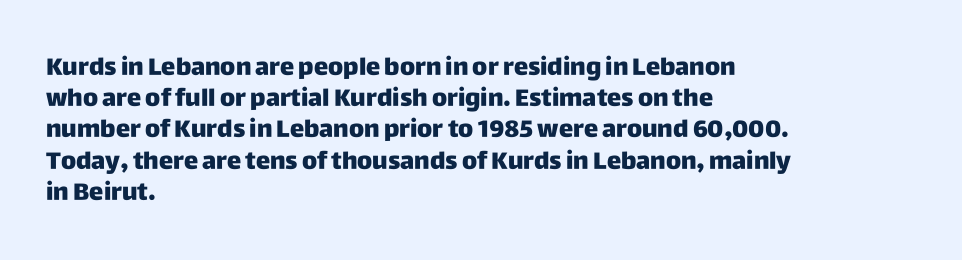
Every letter is thick-stroked: bold, no question. Line starts are locked; line ends wander. What's the leading like? Ordinary, nothing unusual. Glance below the letters and you will spot only blank space.
